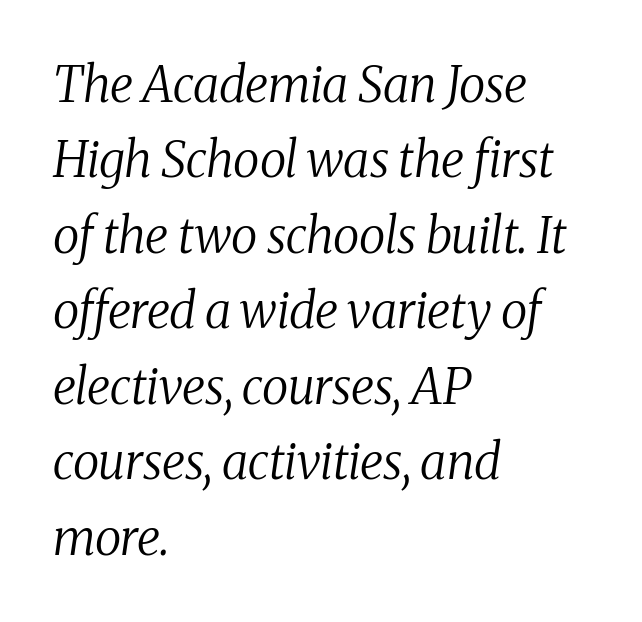
Leftover space on each line is placed entirely after the last word. In terms of posture, this sample is oblique. The passage shown is typed in a proportional face where columns would drift. What kind of face is this? One with serifs. Is this a heavy cut? Hardly; it is regular or lighter.
